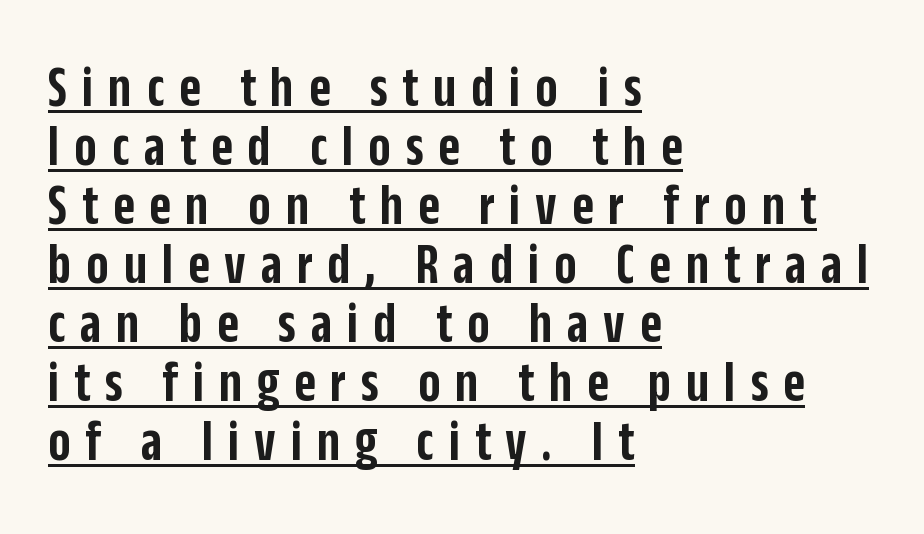
Q: Is the text bold? A: Semi-bold.
Q: Is the text italic (slanted)? A: No, it is upright.
Q: Is the typeface a serif or a sans-serif typeface? A: Sans-serif.
Q: Is the text underlined? A: Yes.
Q: How is the paragraph aligned? A: Left-aligned.
Q: Is the spacing between letters normal or unusually wide? A: Unusually wide.
Q: Is the spacing between lines tight, normal or loose? A: Tight.
Q: Width (condensed, normal, or wide)? A: Condensed.
Q: Stroke contrast? A: Low.
Q: x-height? A: Large.
Q: Monospaced? A: No.
